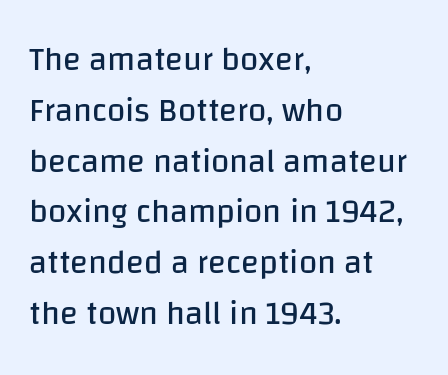
Q: Is the text bold? A: No.
Q: Is the text italic (slanted)? A: No, it is upright.
Q: Is the typeface a serif or a sans-serif typeface? A: Sans-serif.
Q: Is the text underlined? A: No.
Q: How is the paragraph aligned? A: Left-aligned.
Q: Is the spacing between letters normal or unusually wide? A: Normal.
Q: Is the spacing between lines tight, normal or loose? A: Normal.
Q: Width (condensed, normal, or wide)? A: Normal.
Q: Stroke contrast? A: Low.
Q: x-height? A: Large.
Q: Monospaced? A: No.
